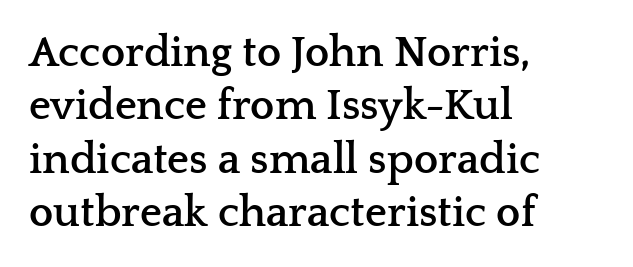
Q: Is the text bold? A: Yes.
Q: Is the text italic (slanted)? A: No, it is upright.
Q: Is the typeface a serif or a sans-serif typeface? A: Serif.
Q: Is the text underlined? A: No.
Q: How is the paragraph aligned? A: Left-aligned.
Q: Is the spacing between letters normal or unusually wide? A: Normal.
Q: Width (condensed, normal, or wide)? A: Wide.
Q: Stroke contrast? A: Low.
Q: x-height? A: Medium.
Q: Monospaced? A: No.
